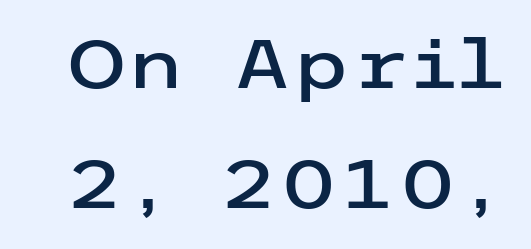
Q: Is the text italic (slanted)? A: No, it is upright.
Q: Is the typeface a serif or a sans-serif typeface? A: Sans-serif.
Q: Is the text underlined? A: No.
Q: Is the spacing between letters normal or unusually wide? A: Normal.
Q: Width (condensed, normal, or wide)? A: Wide.
Q: Stroke contrast? A: Low.
Q: x-height? A: Medium.
